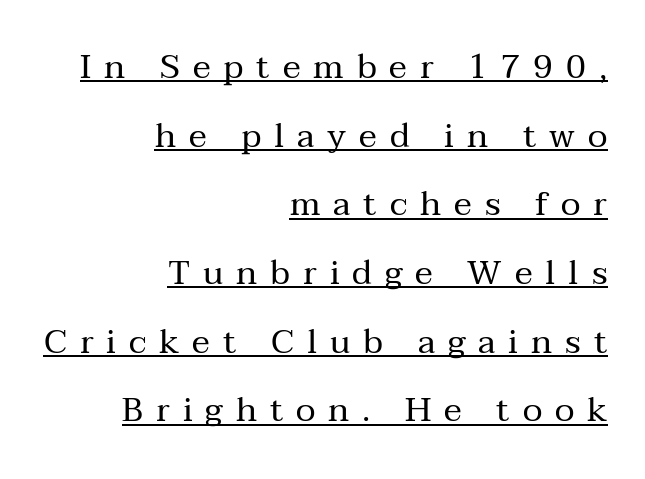
{"serif": "yes", "italic": "no", "bold": "no", "weight": "regular", "width": "normal", "stroke_contrast": "medium", "x_height": "medium", "monospaced": "no", "underline": "yes", "align": "right", "line_spacing": "loose", "line_spacing_ratio": 2.02, "letter_spacing": "wide", "letter_spacing_em": 0.38, "glyph_px": 34}
